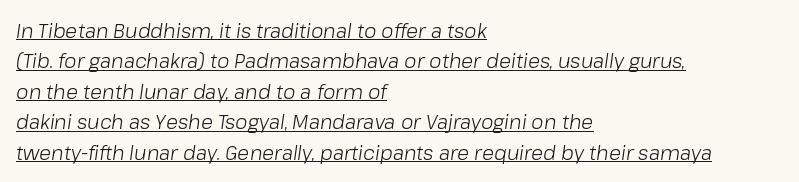
The image shows 20 px text type, italic (leaning right); set left-aligned, normal line spacing (1.52x), normal letter spacing, underlined.
